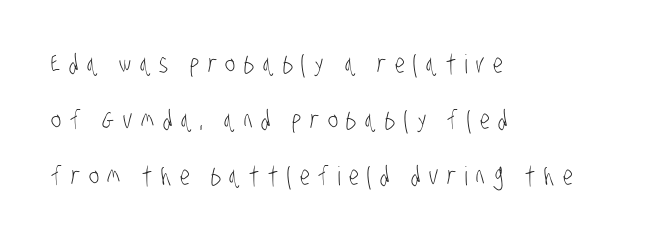
{"bold": "no", "underline": "no", "align": "left", "line_spacing": "loose", "line_spacing_ratio": 2.16, "letter_spacing": "wide", "letter_spacing_em": 0.33, "glyph_px": 26}
